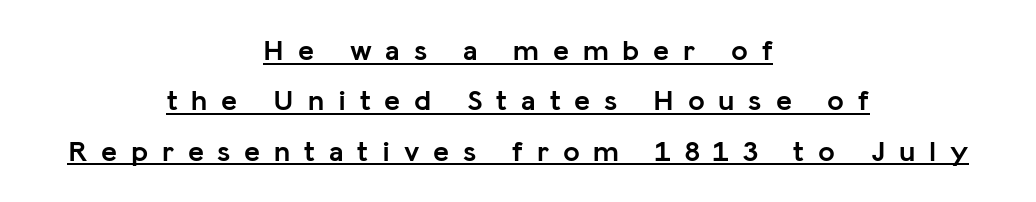
The lines sit at an ordinary, default distance from one another. Compared with typical body copy, the letter spacing here is much looser. Here the designer chose a conventional face with non-uniform glyph widths. This sample uses an upright cut, with every glyph sitting square on the baseline. Unlike a traditional serif, this face leaves its strokes unadorned. Summary of weight: heavy, a full bold.
